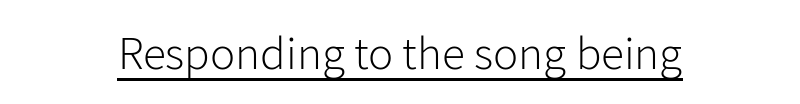
A rule runs beneath these lines of type. Look at the bottom of the vertical strokes: they stop flat, with no serifs. Each line is balanced around a shared central axis. This is roman type, the default non-slanted kind.
